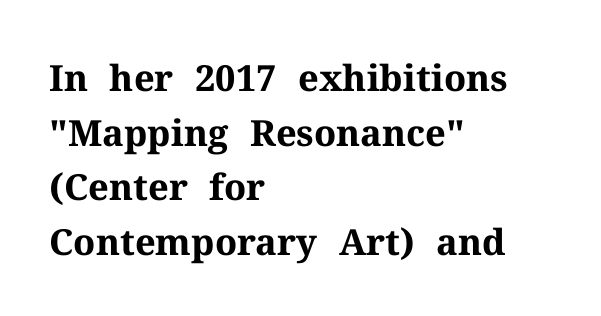
Q: Is the text bold? A: Yes.
Q: Is the text italic (slanted)? A: No, it is upright.
Q: Is the typeface a serif or a sans-serif typeface? A: Serif.
Q: Is the text underlined? A: No.
Q: How is the paragraph aligned? A: Left-aligned.
Q: Is the spacing between letters normal or unusually wide? A: Normal.
Q: Is the spacing between lines tight, normal or loose? A: Normal.
Q: Width (condensed, normal, or wide)? A: Normal.
Q: Stroke contrast? A: Medium.
Q: x-height? A: Medium.
Q: Monospaced? A: No.
